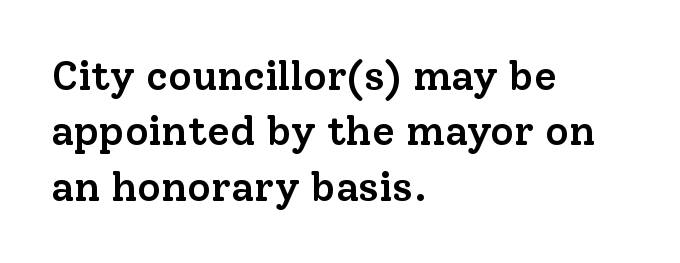
The image shows 41 px semibold serif type, upright; set left-aligned, normal line spacing (1.35x), normal letter spacing, not underlined; low stroke contrast and a medium x-height.
